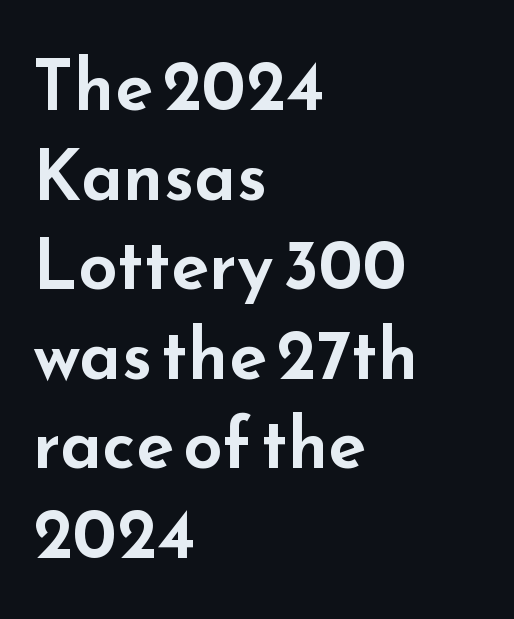
The image shows 70 px wide sans-serif type, upright; set left-aligned, normal line spacing (1.28x), normal letter spacing, not underlined; low stroke contrast and a small x-height.
